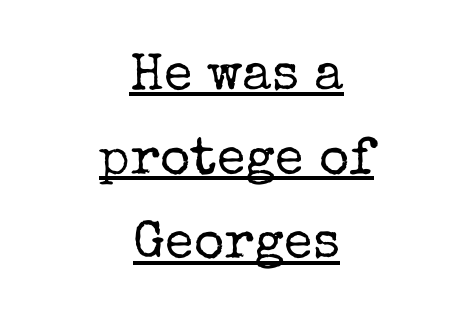
The image shows 52 px regular-weight serif type, upright; set centered, normal line spacing (1.62x), normal letter spacing, underlined; low stroke contrast and a medium x-height.
